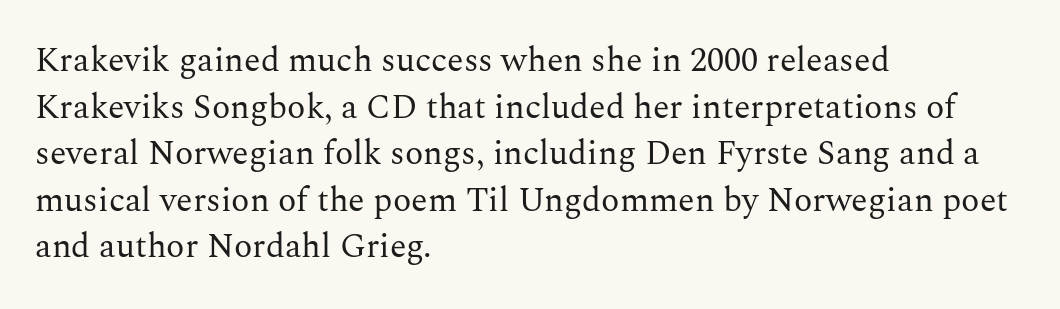
Q: Is the text bold? A: No.
Q: Is the text italic (slanted)? A: No, it is upright.
Q: Is the typeface a serif or a sans-serif typeface? A: Serif.
Q: Is the text underlined? A: No.
Q: How is the paragraph aligned? A: Left-aligned.
Q: Is the spacing between letters normal or unusually wide? A: Normal.
Q: Is the spacing between lines tight, normal or loose? A: Normal.
Q: Width (condensed, normal, or wide)? A: Normal.
Q: Stroke contrast? A: Medium.
Q: x-height? A: Medium.
Q: Monospaced? A: No.
